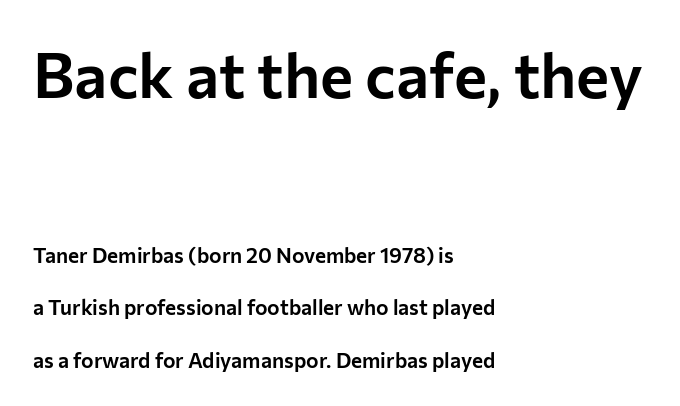
The image shows 63 px sans-serif type, upright; set left-aligned, loose line spacing (2.5x), normal letter spacing, not underlined; the first (top) block is 3.0x larger; low stroke contrast and a medium x-height.
